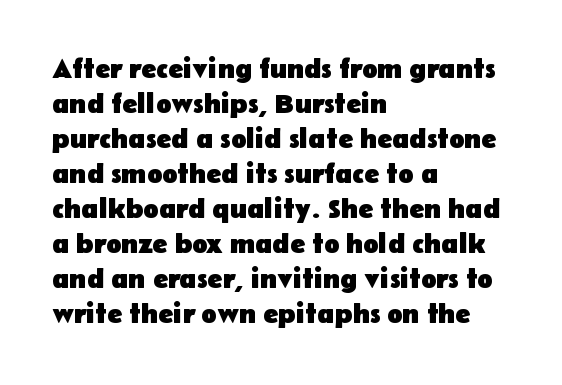
{"serif": "no", "italic": "no", "bold": "yes", "weight": "heavy", "width": "normal", "stroke_contrast": "low", "x_height": "medium", "monospaced": "no", "underline": "no", "align": "left", "line_spacing": "normal", "line_spacing_ratio": 1.25, "letter_spacing": "normal", "letter_spacing_em": 0.0, "glyph_px": 28}
